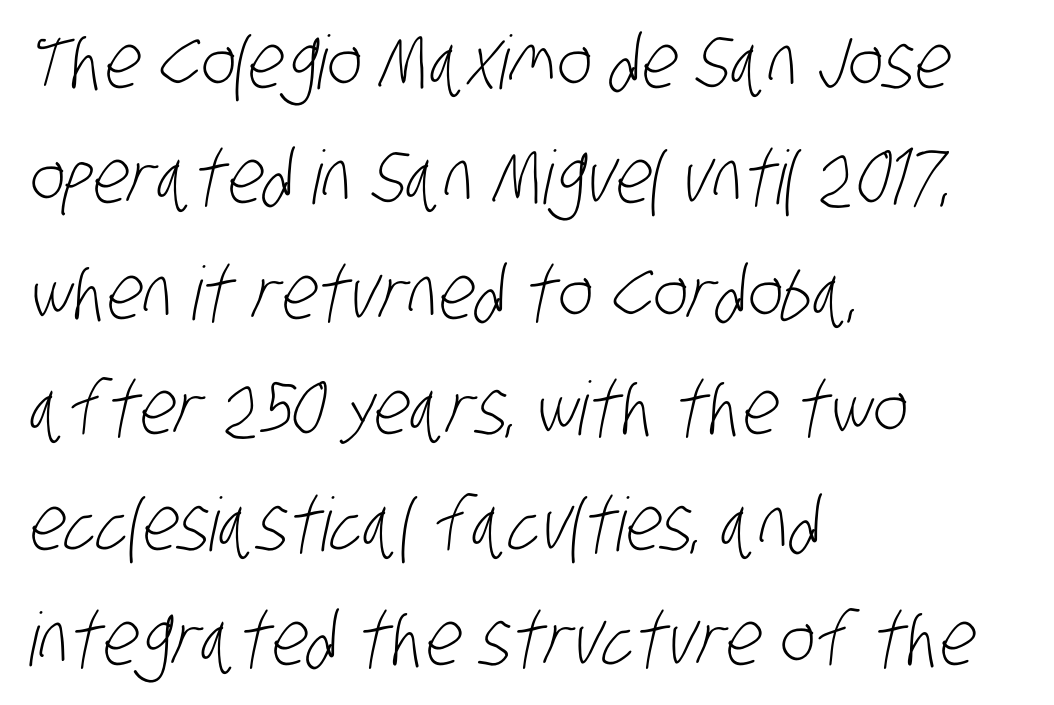
Q: Is the text bold? A: No.
Q: Is the typeface a serif or a sans-serif typeface? A: Sans-serif.
Q: Is the text underlined? A: No.
Q: How is the paragraph aligned? A: Left-aligned.
Q: Is the spacing between letters normal or unusually wide? A: Normal.
Q: Is the spacing between lines tight, normal or loose? A: Normal.
Q: Width (condensed, normal, or wide)? A: Condensed.
Q: Stroke contrast? A: Low.
Q: x-height? A: Large.
Q: Monospaced? A: No.
